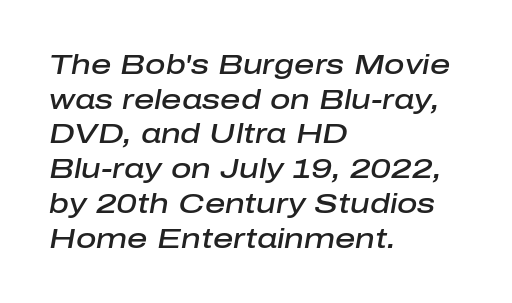
The image shows 28 px semibold type, italic (leaning right); set left-aligned, line spacing 1.24x, normal letter spacing, not underlined; low stroke contrast and a medium x-height.
